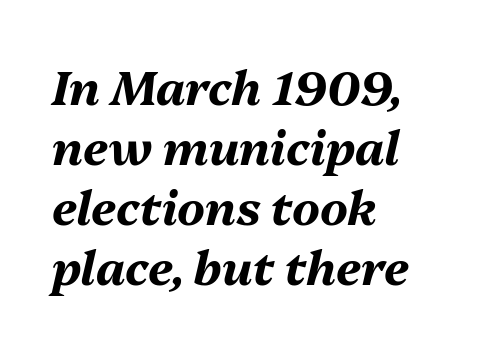
The image shows 47 px bold type, italic (leaning right); set left-aligned, normal line spacing (1.28x), normal letter spacing, not underlined; medium stroke contrast and a medium x-height.
